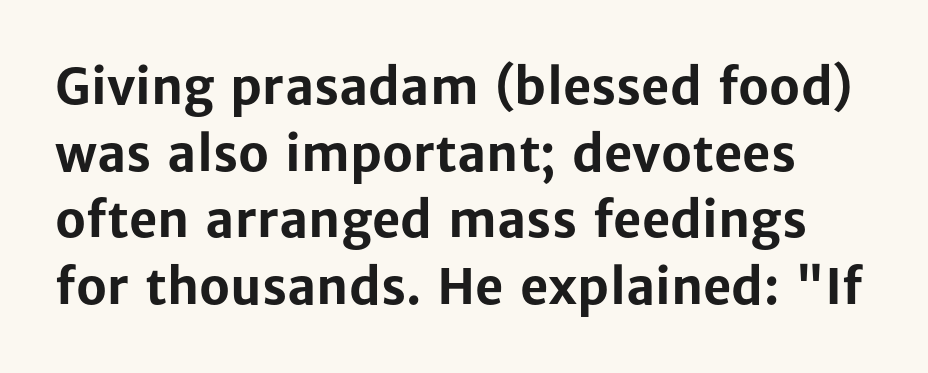
Nope, no serifs anywhere on these letters. Unlike italic type, these characters show no tilt at all. Characters follow at the spacing the type designer built in. What's the leading like? Ordinary, nothing unusual. Spacing verdict: proportional, widths tailored to each character.
